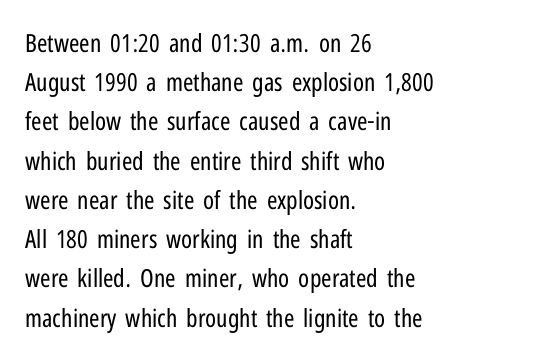
{"italic": "no", "bold": "no", "underline": "no", "align": "left", "line_spacing": "normal", "line_spacing_ratio": 1.57, "letter_spacing": "normal", "letter_spacing_em": 0.0, "glyph_px": 25}
